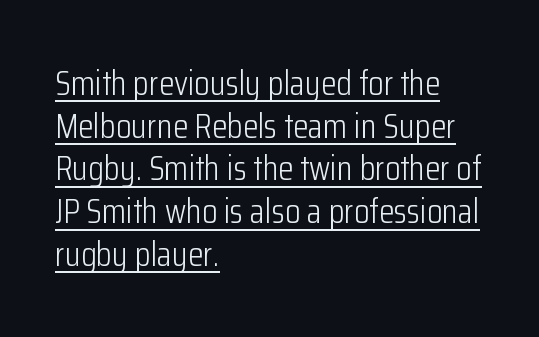
Q: Is the text bold? A: No.
Q: Is the text italic (slanted)? A: No, it is upright.
Q: Is the typeface a serif or a sans-serif typeface? A: Sans-serif.
Q: Is the text underlined? A: Yes.
Q: How is the paragraph aligned? A: Left-aligned.
Q: Is the spacing between letters normal or unusually wide? A: Normal.
Q: Width (condensed, normal, or wide)? A: Condensed.
Q: Stroke contrast? A: Low.
Q: x-height? A: Medium.
Q: Monospaced? A: No.
